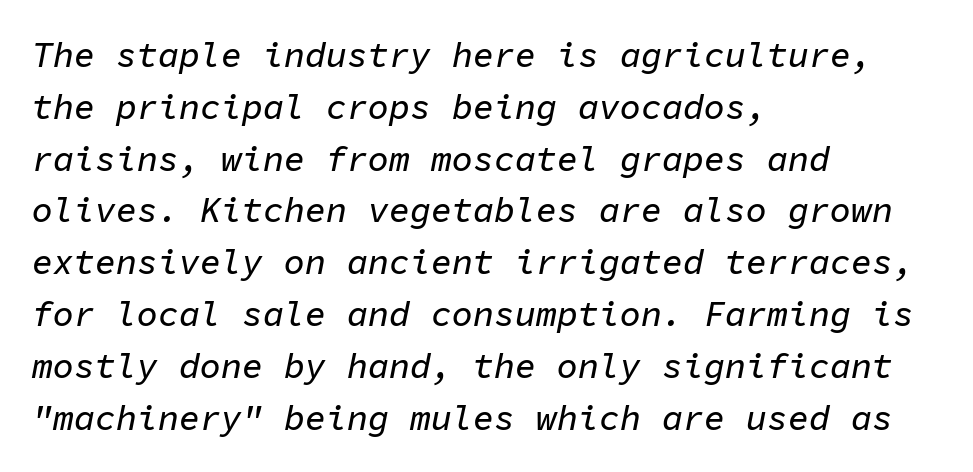
Q: Is the text italic (slanted)? A: Yes, it leans right by about 11 degrees.
Q: Is the text underlined? A: No.
Q: How is the paragraph aligned? A: Left-aligned.
Q: Is the spacing between letters normal or unusually wide? A: Normal.
Q: Is the spacing between lines tight, normal or loose? A: Normal.
Q: Width (condensed, normal, or wide)? A: Normal.
Q: Stroke contrast? A: Low.
Q: x-height? A: Medium.
Q: Monospaced? A: Yes.
